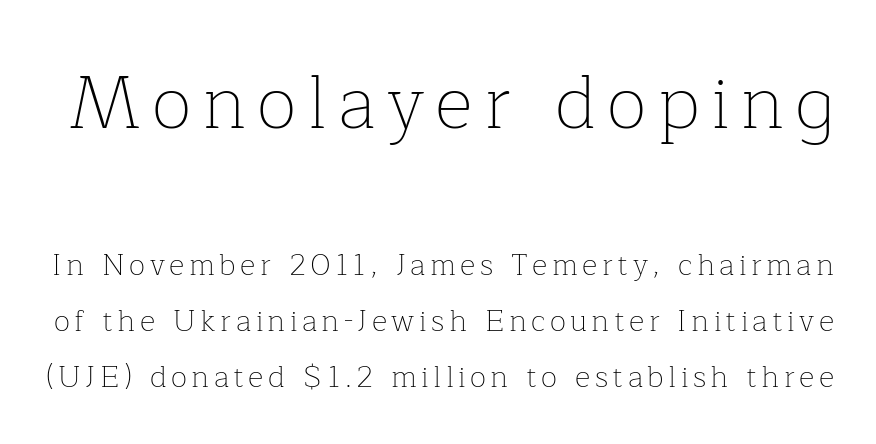
{"serif": "yes", "italic": "no", "bold": "no", "weight": "thin", "width": "normal", "stroke_contrast": "low", "x_height": "medium", "monospaced": "no", "underline": "no", "line_spacing_ratio": 1.87, "larger_block": "first", "size_ratio": 2.47, "glyph_px": 74}
